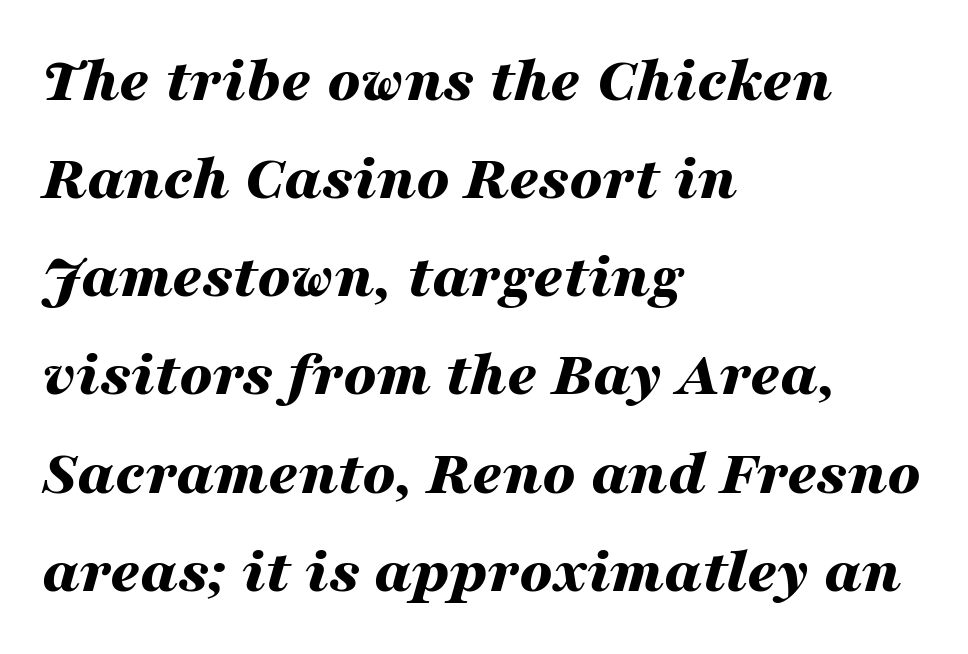
{"italic": "yes", "lean": "right", "slant_degrees": 16, "bold": "yes", "weight": "bold", "width": "wide", "stroke_contrast": "medium", "x_height": "medium", "monospaced": "no", "underline": "no", "align": "left", "line_spacing": "normal", "line_spacing_ratio": 1.51, "letter_spacing": "normal", "letter_spacing_em": 0.0, "glyph_px": 65}
